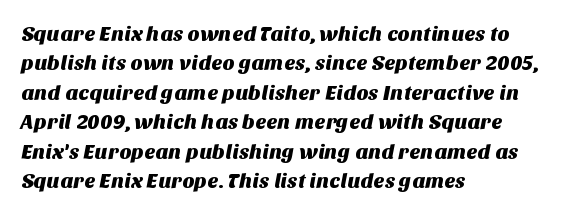
Q: Is the text underlined? A: No.
Q: How is the paragraph aligned? A: Left-aligned.
Q: Is the spacing between letters normal or unusually wide? A: Normal.
Q: Is the spacing between lines tight, normal or loose? A: Normal.
